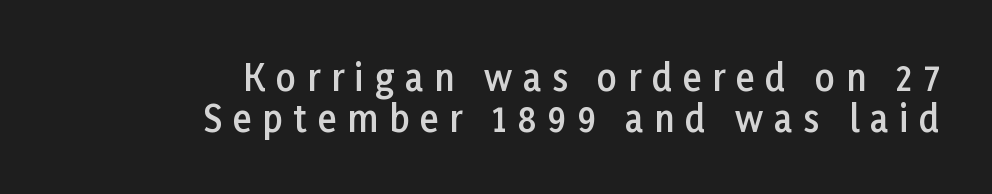
{"serif": "no", "italic": "no", "bold": "semi", "weight": "semibold", "width": "normal", "stroke_contrast": "low", "x_height": "medium", "monospaced": "no", "underline": "no", "align": "right", "line_spacing_ratio": 1.17, "letter_spacing": "wide", "letter_spacing_em": 0.31, "glyph_px": 35}
